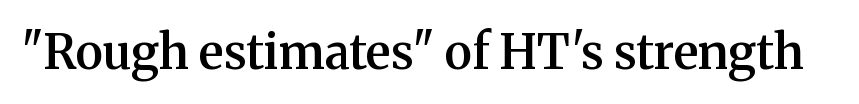
{"serif": "yes", "italic": "no", "bold": "semi", "weight": "semibold", "width": "normal", "stroke_contrast": "medium", "x_height": "medium", "monospaced": "no", "underline": "no", "letter_spacing": "normal", "letter_spacing_em": 0.0, "glyph_px": 48}
